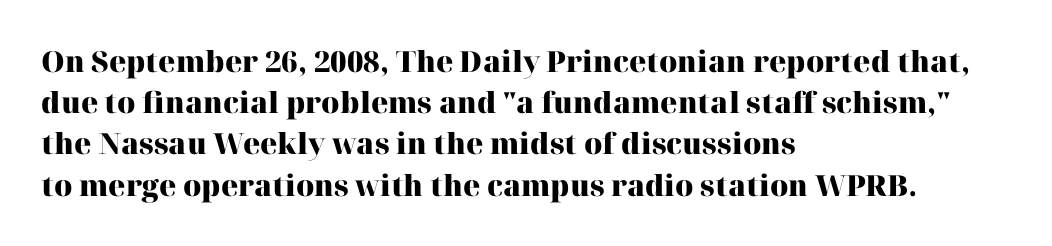
The image shows 29 px heavy serif type, upright; set left-aligned, normal line spacing (1.42x), normal letter spacing, not underlined; high stroke contrast and a medium x-height.
